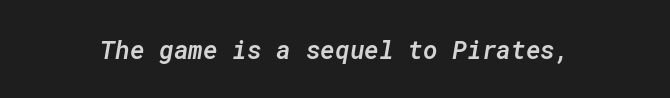
Look at the tracking — it's just the regular setting, nothing added. The passage shown is not underscored anywhere. This is oblique type, the kind used for emphasis or titles. The strokes are fattened partway — semibold, not bold.
